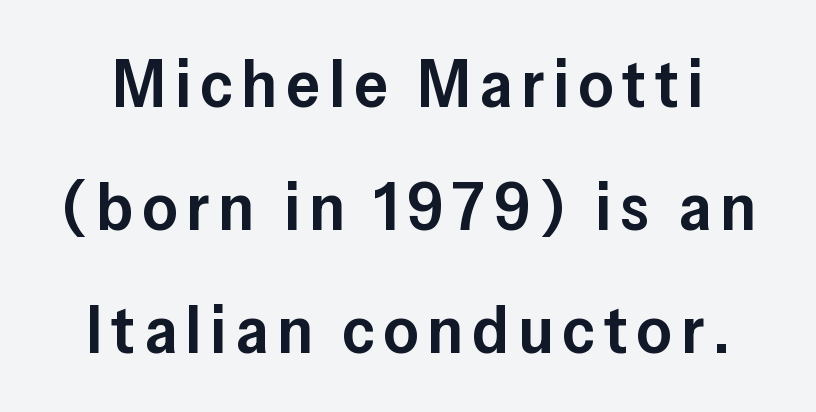
Q: Is the text bold? A: Semi-bold.
Q: Is the text italic (slanted)? A: No, it is upright.
Q: Is the typeface a serif or a sans-serif typeface? A: Sans-serif.
Q: Is the text underlined? A: No.
Q: Width (condensed, normal, or wide)? A: Normal.
Q: Stroke contrast? A: Low.
Q: x-height? A: Medium.
Q: Monospaced? A: No.
